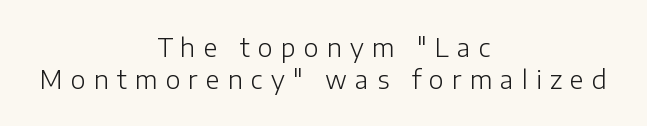
Q: Is the text bold? A: No.
Q: Is the text italic (slanted)? A: No, it is upright.
Q: Is the text underlined? A: No.
Q: How is the paragraph aligned? A: Centered.
Q: Is the spacing between letters normal or unusually wide? A: Unusually wide.
Q: Is the spacing between lines tight, normal or loose? A: Normal.
